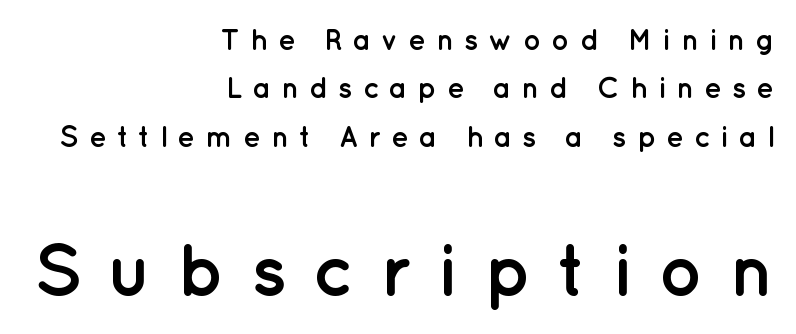
Q: Is the text bold? A: Yes.
Q: Is the text italic (slanted)? A: No, it is upright.
Q: Is the typeface a serif or a sans-serif typeface? A: Sans-serif.
Q: Is the text underlined? A: No.
Q: How is the paragraph aligned? A: Right-aligned.
Q: Is the spacing between letters normal or unusually wide? A: Unusually wide.
Q: Is the spacing between lines tight, normal or loose? A: Normal.
Q: Which block of text is set in a larger size, the first (top) or the second (bottom)? A: The second (bottom) one.
Q: Width (condensed, normal, or wide)? A: Normal.
Q: Stroke contrast? A: Low.
Q: x-height? A: Medium.
Q: Monospaced? A: No.
